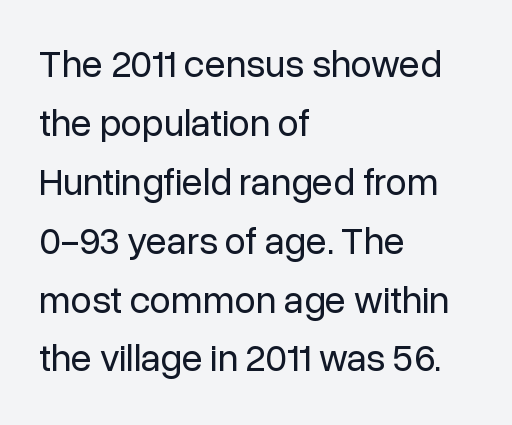
The weight would be labelled regular, book, light, or lighter still. These lines sit exactly where default settings would place them. Characters remain perfectly vertical along every line. The type is set solid horizontally, with unmodified tracking. The typesetter chose a ragged-right arrangement here. Is this a sans? Yes — the strokes have no serifs.
